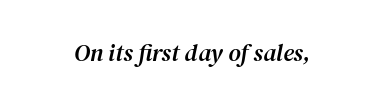
{"italic": "yes", "lean": "right", "slant_degrees": 12, "underline": "no", "letter_spacing": "normal", "letter_spacing_em": 0.0, "glyph_px": 24}
